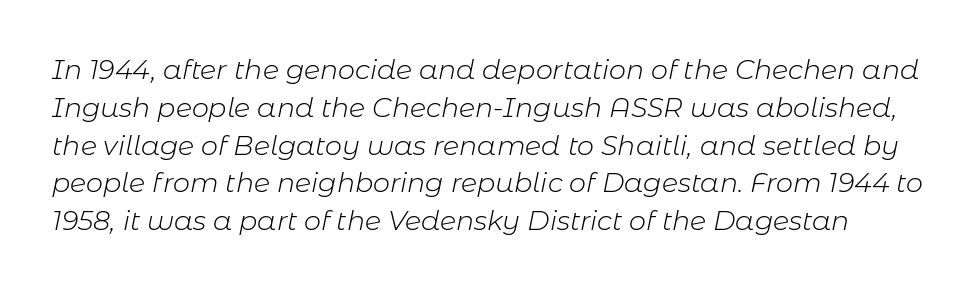
The image shows 27 px text type, italic (leaning right); set normal line spacing (1.4x), normal letter spacing, not underlined.
